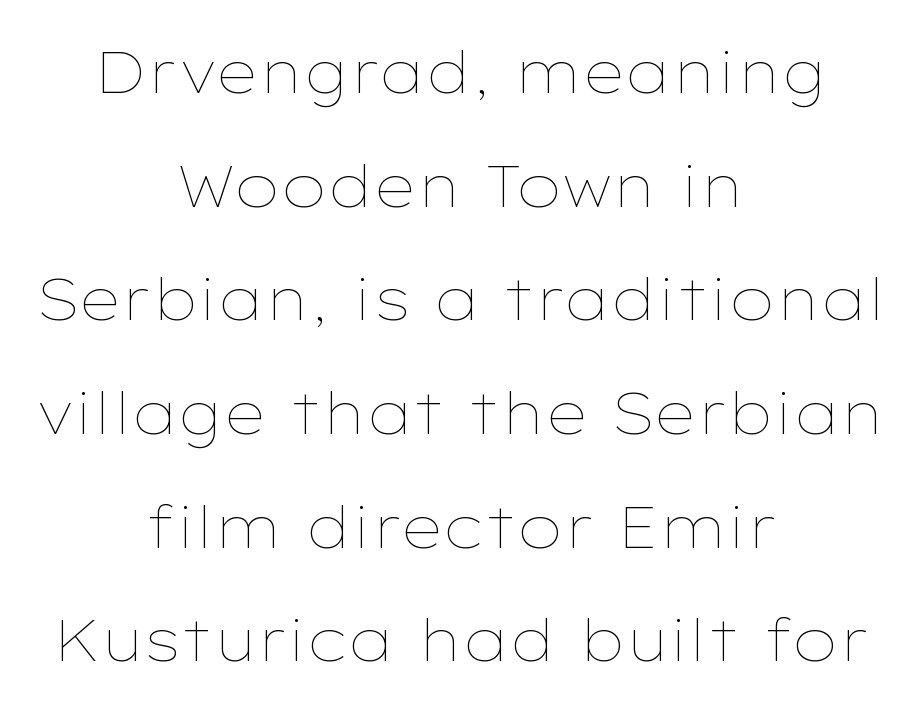
Q: Is the text bold? A: No.
Q: Is the text italic (slanted)? A: No, it is upright.
Q: Is the text underlined? A: No.
Q: How is the paragraph aligned? A: Centered.
Q: Is the spacing between letters normal or unusually wide? A: Normal.
Q: Is the spacing between lines tight, normal or loose? A: Loose.
Q: Width (condensed, normal, or wide)? A: Wide.
Q: Stroke contrast? A: Low.
Q: x-height? A: Medium.
Q: Monospaced? A: No.
